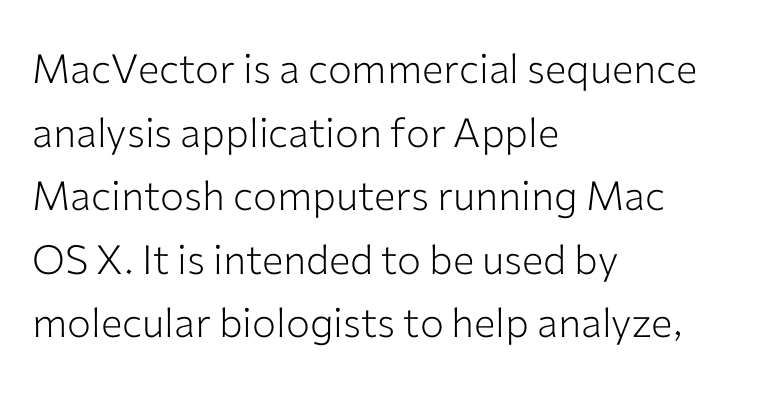
The image shows 40 px light sans-serif type, upright; set left-aligned, normal line spacing (1.59x), normal letter spacing, not underlined; low stroke contrast and a medium x-height.
